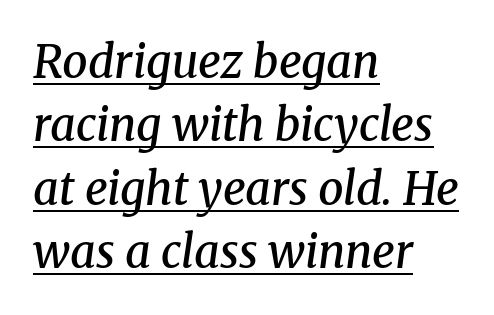
{"serif": "yes", "italic": "yes", "lean": "right", "slant_degrees": 8, "bold": "semi", "weight": "semibold", "width": "normal", "stroke_contrast": "medium", "x_height": "medium", "monospaced": "no", "underline": "yes", "align": "left", "line_spacing": "normal", "line_spacing_ratio": 1.41, "letter_spacing": "normal", "letter_spacing_em": 0.0, "glyph_px": 45}
